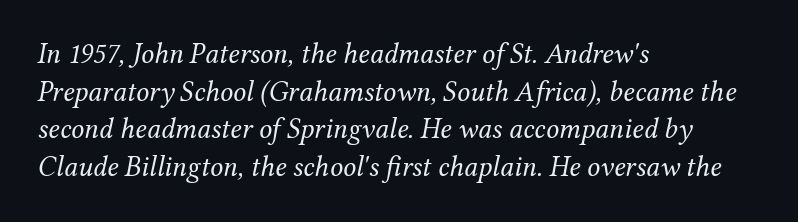
Looks like regular typesetting: each glyph gets only the width it needs. If you drew a line through each stem, it would be angled. The space between consecutive lines is moderate. Old-style or modern, the face here clearly has serifs. Weight class: somewhere from thin through regular. The baseline area is clear.
